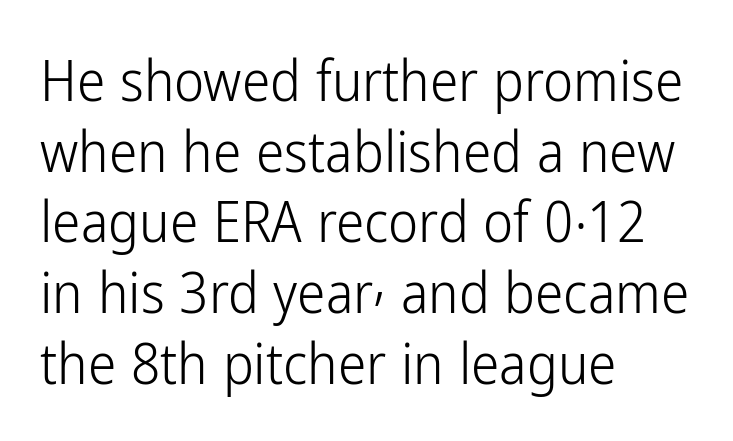
The image shows 57 px light, condensed sans-serif type, upright; set left-aligned, line spacing 1.24x, normal letter spacing, not underlined; low stroke contrast and a medium x-height.
